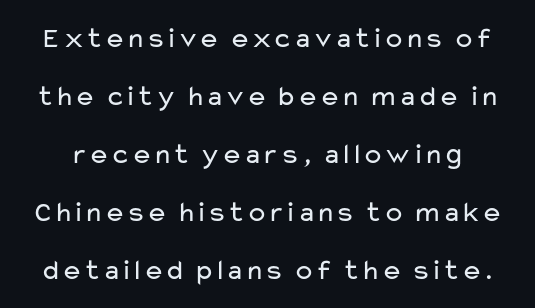
Q: Is the text bold? A: No.
Q: Is the text italic (slanted)? A: No, it is upright.
Q: Is the typeface a serif or a sans-serif typeface? A: Sans-serif.
Q: Is the text underlined? A: No.
Q: Is the spacing between letters normal or unusually wide? A: Normal.
Q: Is the spacing between lines tight, normal or loose? A: Loose.
Q: Width (condensed, normal, or wide)? A: Wide.
Q: Stroke contrast? A: Low.
Q: x-height? A: Medium.
Q: Monospaced? A: No.
